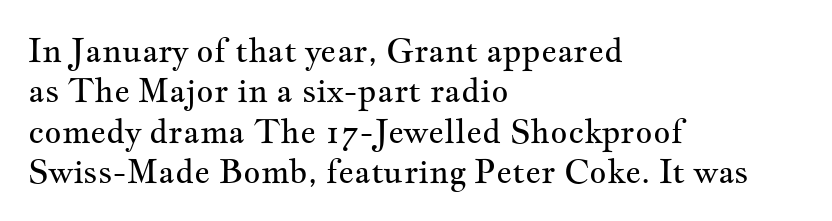
Q: Is the text bold? A: No.
Q: Is the text italic (slanted)? A: No, it is upright.
Q: Is the typeface a serif or a sans-serif typeface? A: Serif.
Q: Is the text underlined? A: No.
Q: How is the paragraph aligned? A: Left-aligned.
Q: Is the spacing between letters normal or unusually wide? A: Normal.
Q: Width (condensed, normal, or wide)? A: Wide.
Q: Stroke contrast? A: Medium.
Q: x-height? A: Small.
Q: Monospaced? A: No.
